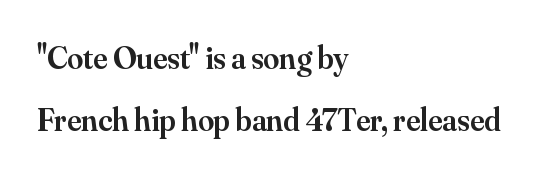
Moderately thickened strokes mark this as semibold type. Old-style or modern, the face here clearly has serifs. Alignment: flush left. The area under the type is left untouched. Here the designer chose a conventional face with non-uniform glyph widths.
